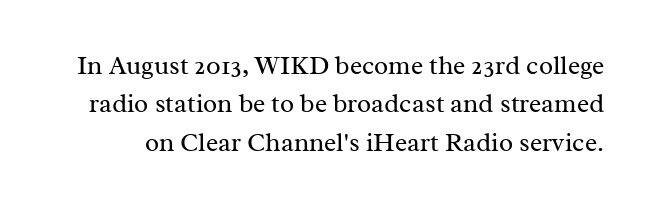
{"italic": "no", "bold": "no", "underline": "no", "line_spacing": "normal", "line_spacing_ratio": 1.48, "letter_spacing": "normal", "letter_spacing_em": 0.0, "glyph_px": 26}
